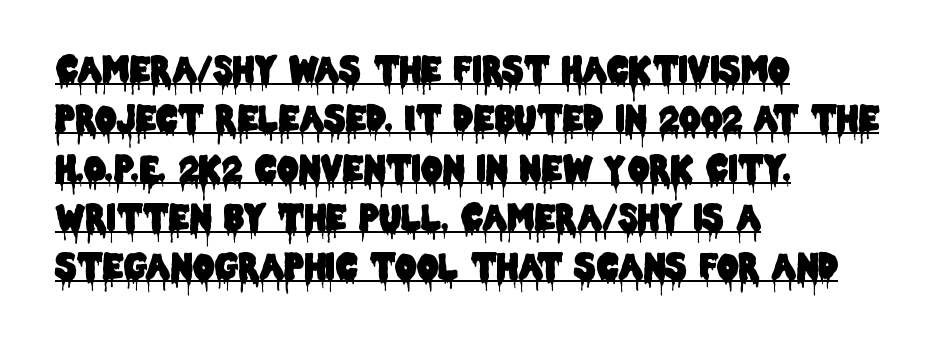
{"serif": "no", "italic": "no", "width": "condensed", "stroke_contrast": "low", "x_height": "large", "monospaced": "no", "underline": "yes", "align": "left", "line_spacing": "normal", "line_spacing_ratio": 1.45, "letter_spacing": "normal", "letter_spacing_em": 0.0, "glyph_px": 34}
